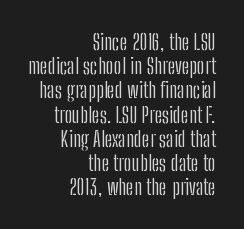
The image shows 22 px text type, upright; set right-aligned, tight line spacing (1.1x), normal letter spacing, not underlined.
